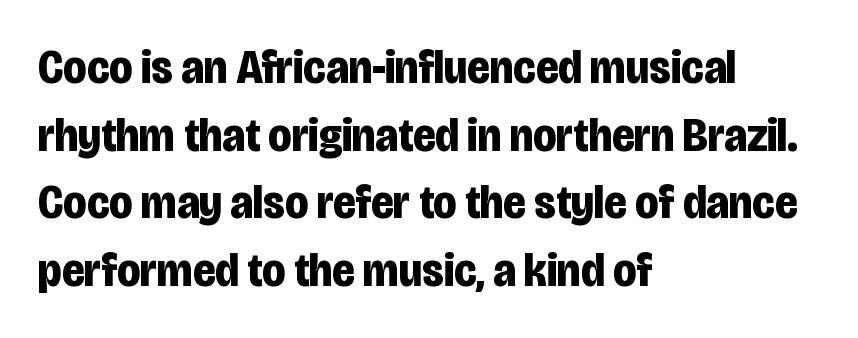
{"serif": "no", "italic": "no", "bold": "yes", "weight": "bold", "width": "condensed", "stroke_contrast": "low", "x_height": "large", "monospaced": "no", "underline": "no", "align": "left", "line_spacing": "normal", "line_spacing_ratio": 1.41, "letter_spacing": "normal", "letter_spacing_em": 0.0, "glyph_px": 48}
